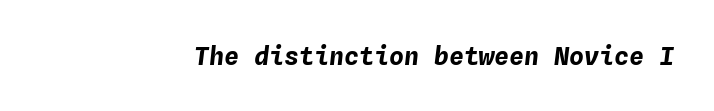
{"italic": "yes", "lean": "right", "slant_degrees": 4, "bold": "yes", "underline": "no", "letter_spacing": "normal", "letter_spacing_em": 0.0, "glyph_px": 25}
